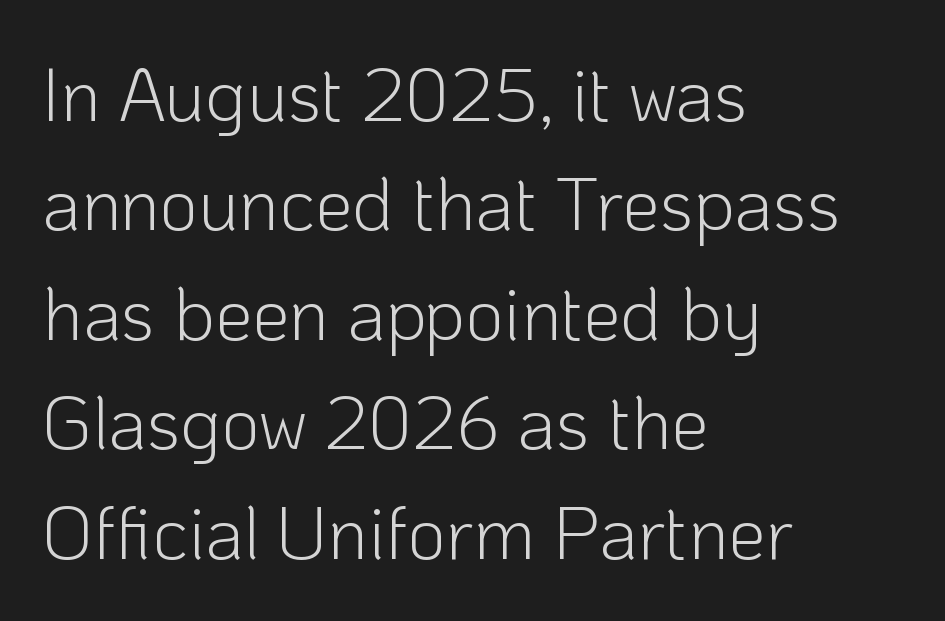
The characters display no serif detailing; their extremities are plain. The face looks like a standard text weight, possibly lighter. Quick note: not italic, upright. Think of a printed novel: that variable character pitch is what you see here.
